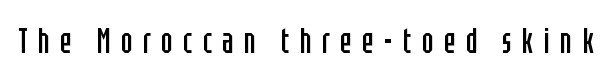
Q: Is the text bold? A: No.
Q: Is the text italic (slanted)? A: No, it is upright.
Q: Is the typeface a serif or a sans-serif typeface? A: Sans-serif.
Q: Is the text underlined? A: No.
Q: Is the spacing between letters normal or unusually wide? A: Unusually wide.
Q: Width (condensed, normal, or wide)? A: Condensed.
Q: Stroke contrast? A: Low.
Q: x-height? A: Large.
Q: Monospaced? A: No.
